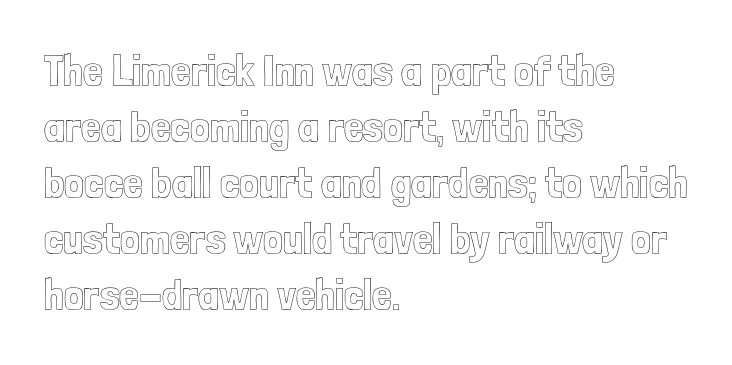
The image shows 44 px condensed type, upright; set left-aligned, normal line spacing (1.27x), normal letter spacing, not underlined; a medium x-height.
